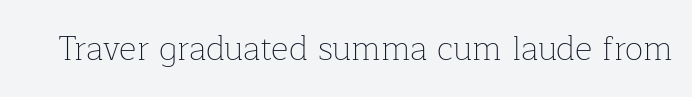
The image shows 34 px thin serif type, upright; set normal letter spacing, not underlined; low stroke contrast and a medium x-height.
